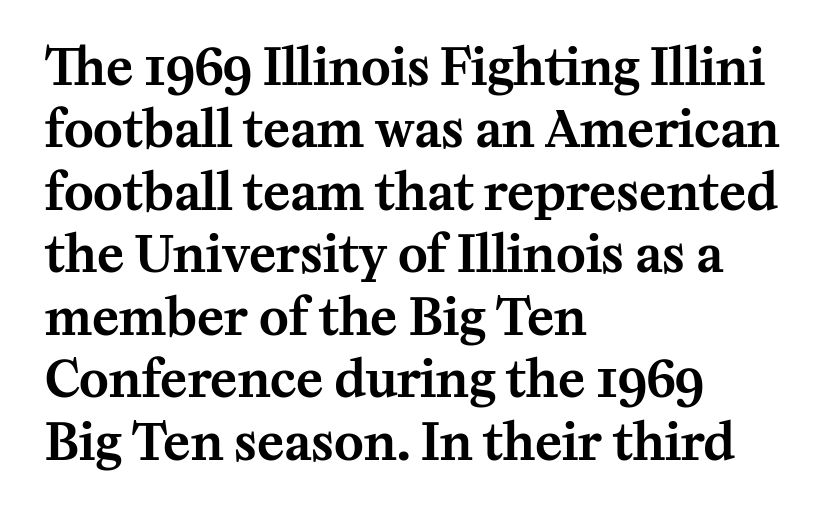
{"serif": "yes", "italic": "no", "width": "normal", "stroke_contrast": "medium", "x_height": "medium", "monospaced": "no", "underline": "no", "align": "left", "line_spacing": "normal", "line_spacing_ratio": 1.25, "letter_spacing": "normal", "letter_spacing_em": 0.0, "glyph_px": 50}
